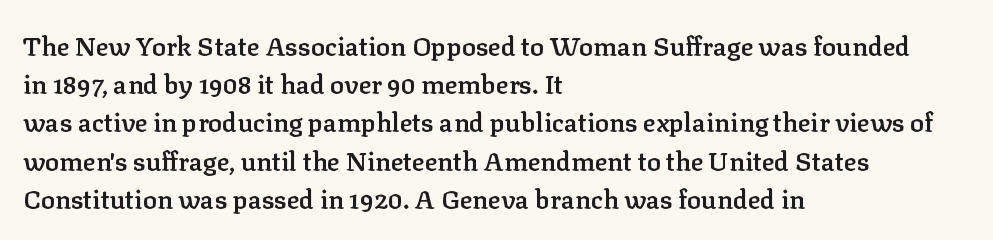
These lines keep a tight, regular rhythm from letter to letter. The rag falls on the right side of this text block. Glance below the letters and you will spot only blank space. Interline gaps are of average width in this sample.
